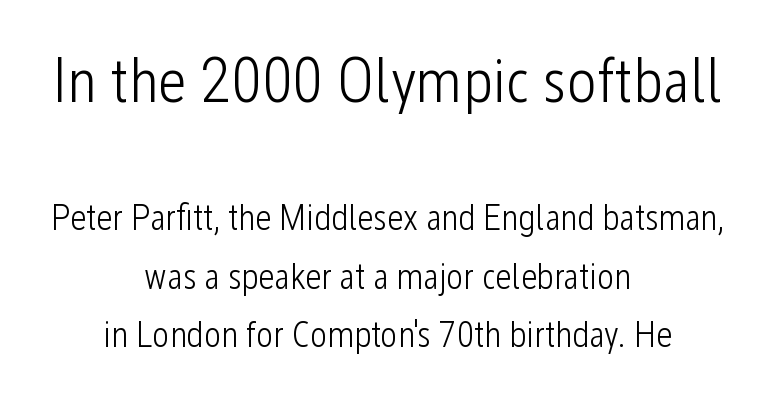
Q: Is the text bold? A: No.
Q: Is the text italic (slanted)? A: No, it is upright.
Q: Is the typeface a serif or a sans-serif typeface? A: Sans-serif.
Q: Is the text underlined? A: No.
Q: How is the paragraph aligned? A: Centered.
Q: Is the spacing between letters normal or unusually wide? A: Normal.
Q: Is the spacing between lines tight, normal or loose? A: Normal.
Q: Which block of text is set in a larger size, the first (top) or the second (bottom)? A: The first (top) one.
Q: Width (condensed, normal, or wide)? A: Condensed.
Q: Stroke contrast? A: Low.
Q: x-height? A: Medium.
Q: Monospaced? A: No.
